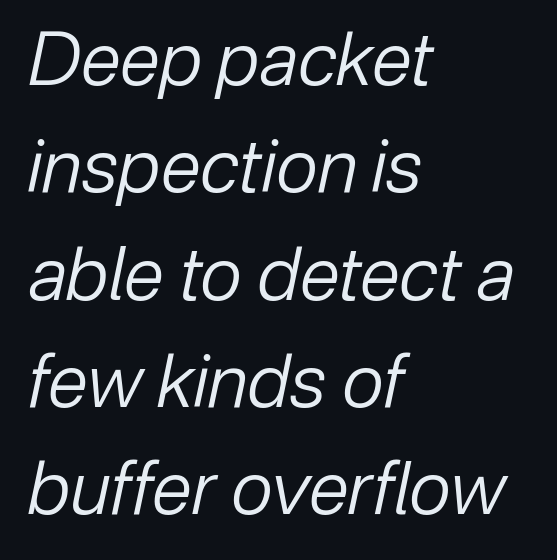
You can tell it's italic because the verticals aren't actually vertical. The zone under the glyphs is completely vacant. The rendering uses a moderate line-height, typical for paragraphs. The passage shown is not bold in any degree. Default kerning and tracking; the words read as compact shapes. A typesetter would call this proportional, since set widths differ per character.
